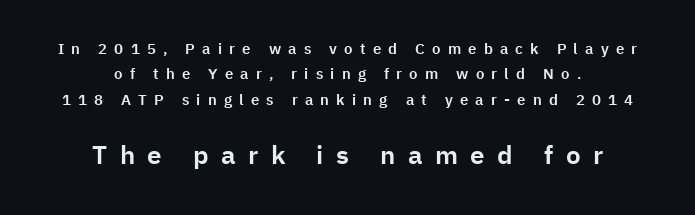
{"italic": "no", "underline": "no", "align": "center", "line_spacing": "normal", "line_spacing_ratio": 1.69, "letter_spacing": "wide", "letter_spacing_em": 0.48, "larger_block": "second", "size_ratio": 1.73, "glyph_px": 26}
